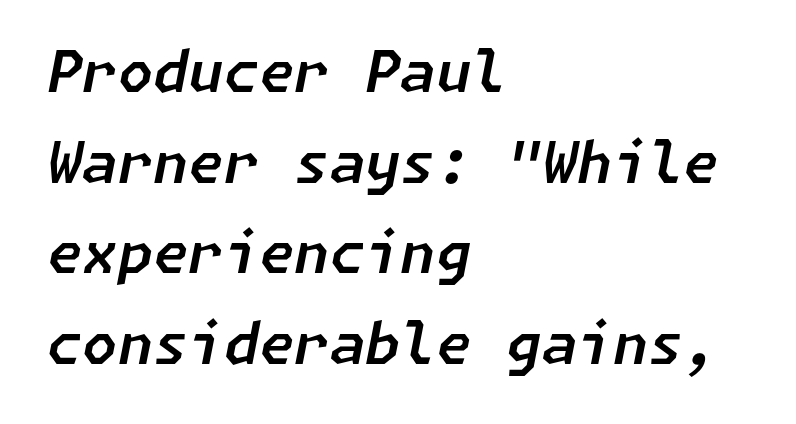
{"italic": "yes", "lean": "right", "slant_degrees": 11, "width": "normal", "stroke_contrast": "low", "x_height": "medium", "underline": "no", "align": "left", "line_spacing": "normal", "line_spacing_ratio": 1.59, "letter_spacing": "normal", "letter_spacing_em": 0.0, "glyph_px": 57}
